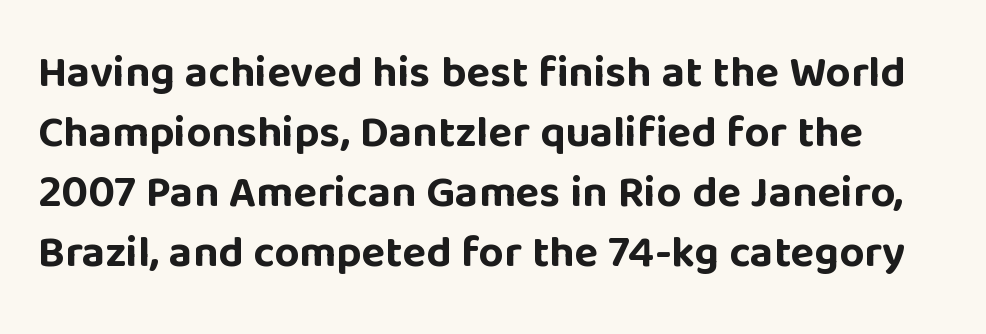
Q: Is the text bold? A: Yes.
Q: Is the text italic (slanted)? A: No, it is upright.
Q: Is the typeface a serif or a sans-serif typeface? A: Sans-serif.
Q: Is the text underlined? A: No.
Q: Is the spacing between letters normal or unusually wide? A: Normal.
Q: Is the spacing between lines tight, normal or loose? A: Normal.
Q: Width (condensed, normal, or wide)? A: Normal.
Q: Stroke contrast? A: Low.
Q: x-height? A: Large.
Q: Monospaced? A: No.
